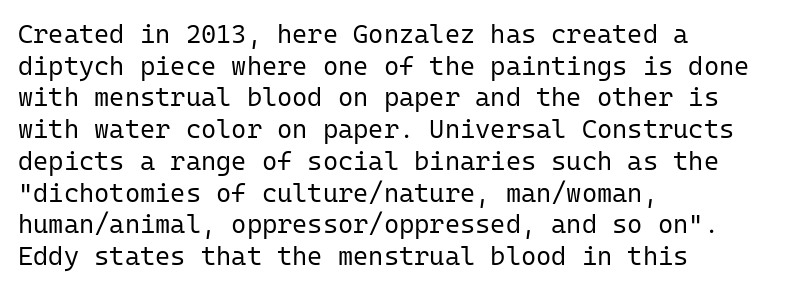
Nope, not italic — everything's standing straight. The font is comparable to plain body text, perhaps lighter. Inter-character spacing is left at the font's built-in metrics. The zone under the glyphs is completely vacant. These lines are set flush left with a ragged right edge.
